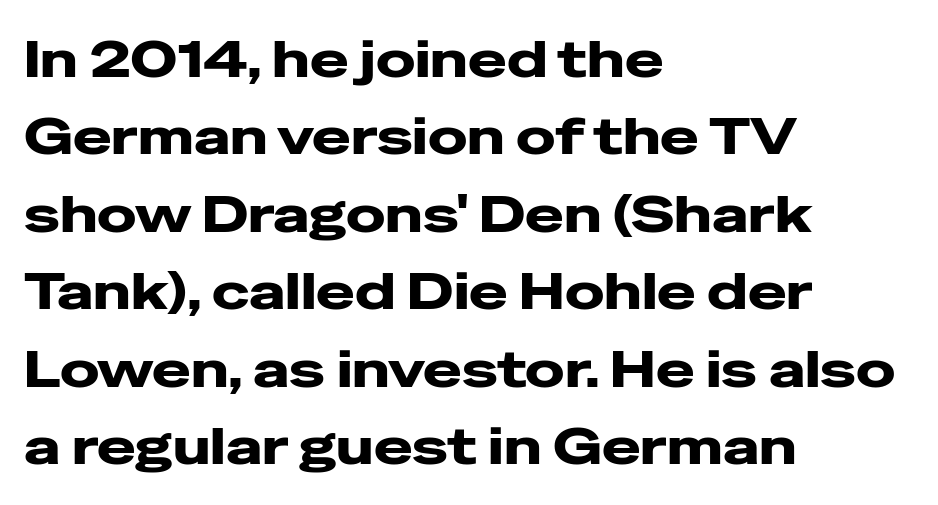
What stands out about the letter spacing? Nothing — it is the standard amount. One-word summary of the alignment: left. Descenders are the only things crossing below the line. If you drew a line through each stem, it would be perfectly vertical.
